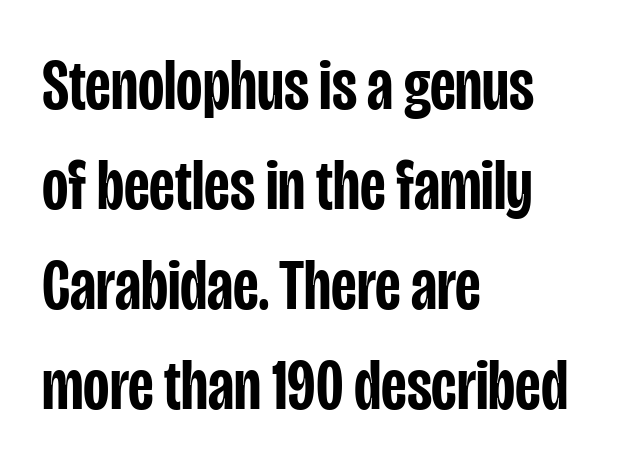
Q: Is the text bold? A: Semi-bold.
Q: Is the text italic (slanted)? A: No, it is upright.
Q: Is the typeface a serif or a sans-serif typeface? A: Sans-serif.
Q: Is the text underlined? A: No.
Q: How is the paragraph aligned? A: Left-aligned.
Q: Is the spacing between letters normal or unusually wide? A: Normal.
Q: Is the spacing between lines tight, normal or loose? A: Normal.
Q: Width (condensed, normal, or wide)? A: Condensed.
Q: Stroke contrast? A: Low.
Q: x-height? A: Large.
Q: Monospaced? A: No.
